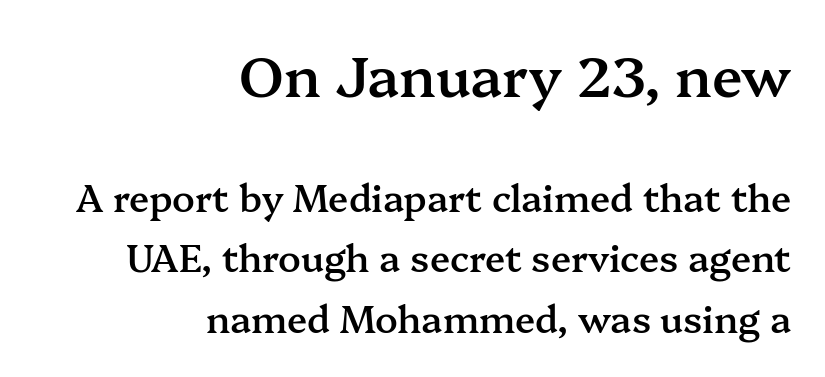
Q: Is the text bold? A: Semi-bold.
Q: Is the text italic (slanted)? A: No, it is upright.
Q: Is the typeface a serif or a sans-serif typeface? A: Serif.
Q: Is the text underlined? A: No.
Q: How is the paragraph aligned? A: Right-aligned.
Q: Is the spacing between letters normal or unusually wide? A: Normal.
Q: Is the spacing between lines tight, normal or loose? A: Normal.
Q: Which block of text is set in a larger size, the first (top) or the second (bottom)? A: The first (top) one.
Q: Width (condensed, normal, or wide)? A: Normal.
Q: Stroke contrast? A: Medium.
Q: x-height? A: Medium.
Q: Monospaced? A: No.
